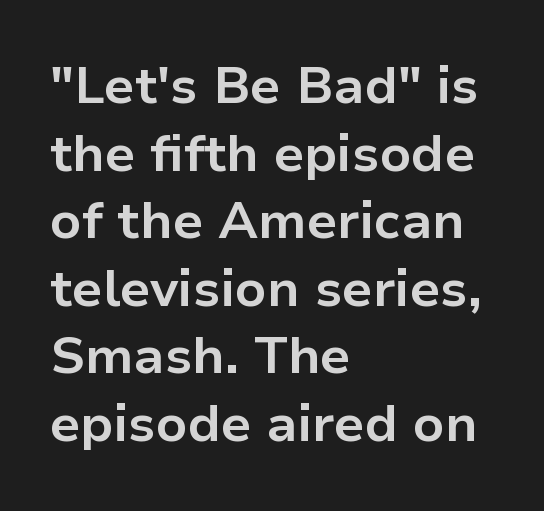
The image shows 52 px bold sans-serif type, upright; set left-aligned, normal line spacing (1.3x), normal letter spacing, not underlined; low stroke contrast and a medium x-height.
